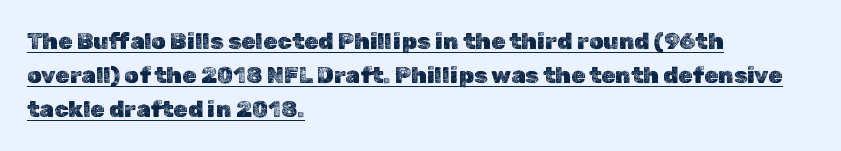
Q: Is the text italic (slanted)? A: No, it is upright.
Q: Is the text underlined? A: Yes.
Q: How is the paragraph aligned? A: Left-aligned.
Q: Is the spacing between letters normal or unusually wide? A: Normal.
Q: Is the spacing between lines tight, normal or loose? A: Normal.
